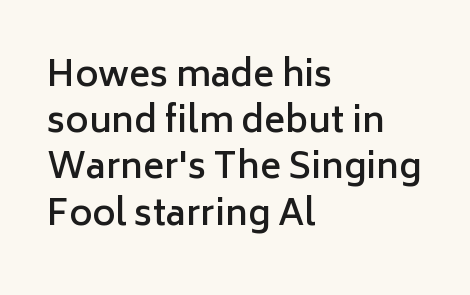
Vertical strokes here are truly vertical. Vertical spacing — default. The glyphs in this specimen are sans serif. The letterforms sit shoulder to shoulder at normal distance.
